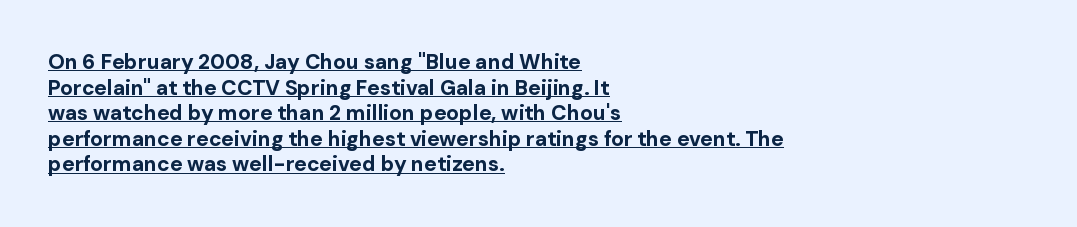
{"italic": "no", "bold": "yes", "underline": "yes", "align": "left", "line_spacing_ratio": 1.22, "letter_spacing": "normal", "letter_spacing_em": 0.0, "glyph_px": 21}
